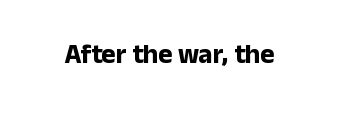
{"italic": "no", "bold": "yes", "underline": "no", "letter_spacing": "normal", "letter_spacing_em": 0.0, "glyph_px": 27}
